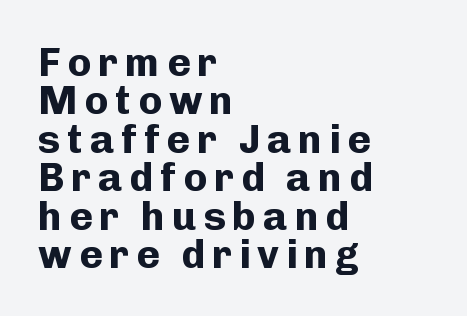
Horizontal bands of white between lines are thin slivers. You can tell it's not italic because the verticals are truly vertical. Character widths vary here, with narrow letters taking less room than wide ones. Serifs: no, the terminals of the letterforms are clean. This sample is left-justified, so line endings fall wherever the words run out.
